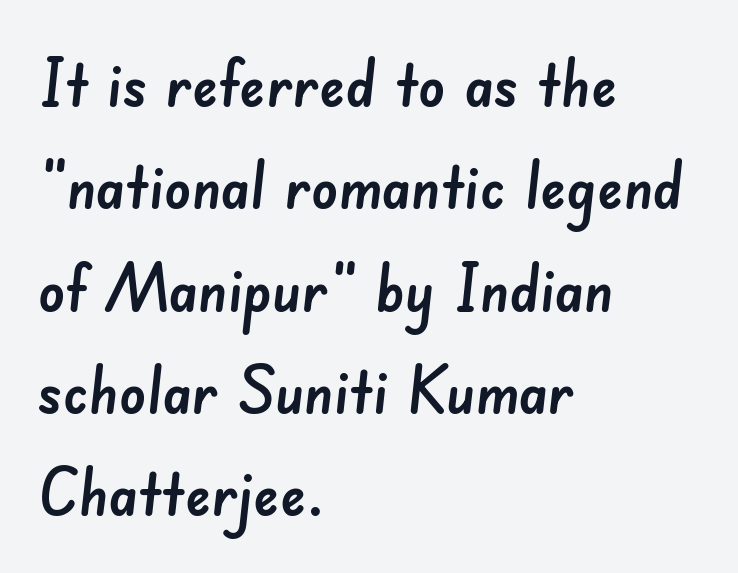
The image shows 66 px sans-serif type; set left-aligned, normal line spacing (1.55x), normal letter spacing, not underlined; low stroke contrast and a small x-height.
